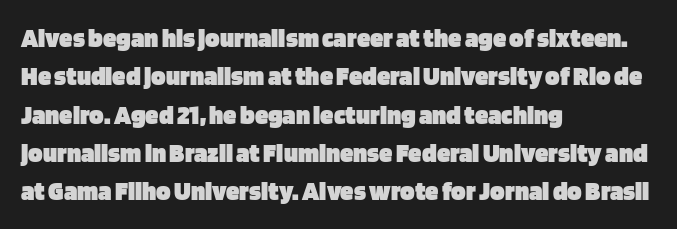
{"italic": "no", "bold": "yes", "underline": "no", "align": "left", "line_spacing": "normal", "line_spacing_ratio": 1.42, "letter_spacing": "normal", "letter_spacing_em": 0.0, "glyph_px": 27}
